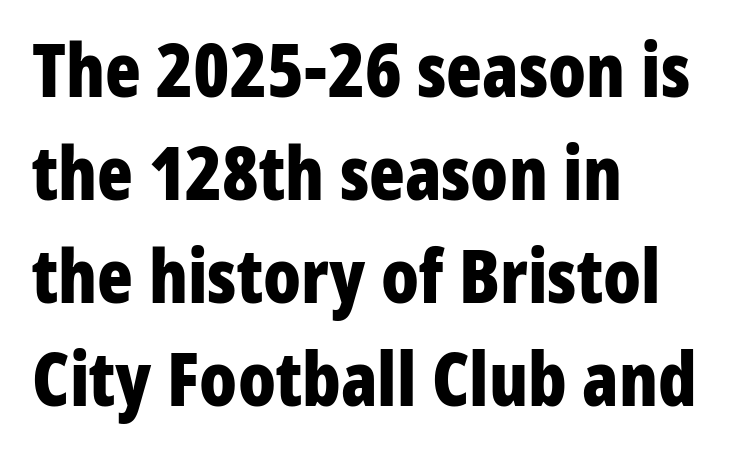
{"serif": "no", "italic": "no", "bold": "yes", "weight": "bold", "width": "condensed", "stroke_contrast": "low", "x_height": "medium", "monospaced": "no", "underline": "no", "align": "left", "line_spacing": "normal", "line_spacing_ratio": 1.39, "letter_spacing": "normal", "letter_spacing_em": 0.0, "glyph_px": 74}
